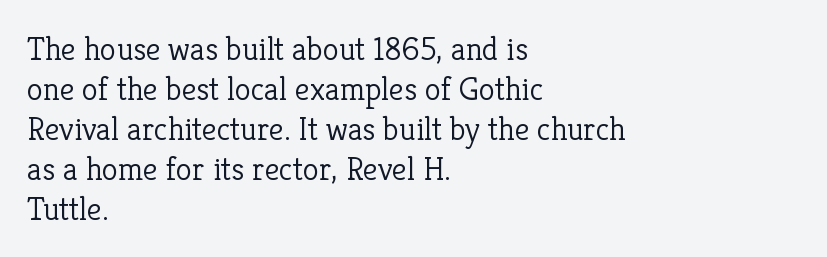
The lines are quadded left. Type without underlining. Each stroke keeps to a modest, everyday thickness or less. The designer went with a serif here, giving each stem small feet.
